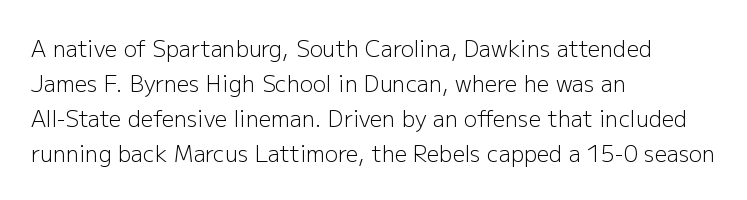
Every stem runs plumb, perpendicular to the baseline. Ink coverage per letter is moderate at most. Does extra space separate the letters? No, they use regular spacing. Line starts are locked; line ends wander. If you measured baseline to baseline, you'd find a middling distance.
